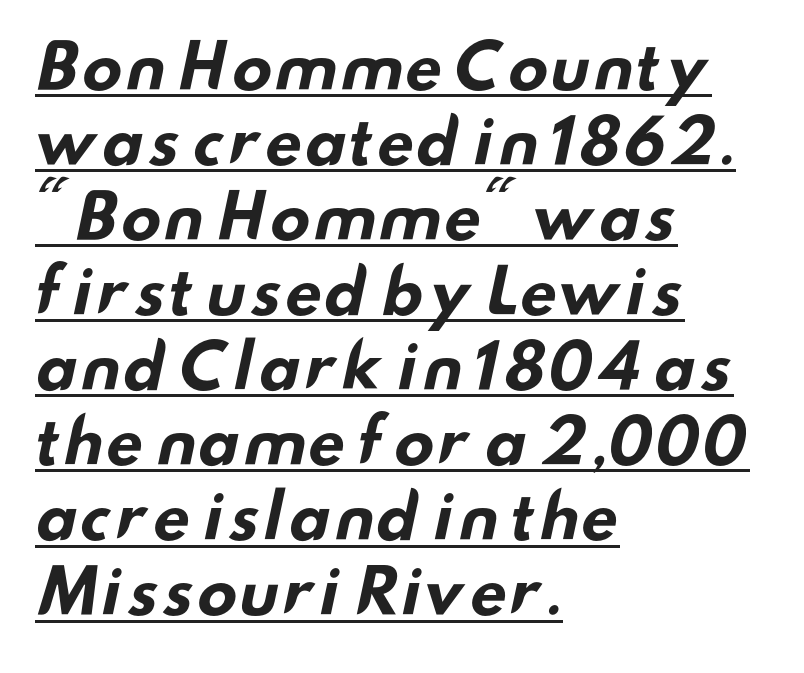
Q: Is the text bold? A: Yes.
Q: Is the typeface a serif or a sans-serif typeface? A: Sans-serif.
Q: Is the text underlined? A: Yes.
Q: How is the paragraph aligned? A: Left-aligned.
Q: Is the spacing between letters normal or unusually wide? A: Normal.
Q: Width (condensed, normal, or wide)? A: Wide.
Q: Stroke contrast? A: Low.
Q: x-height? A: Small.
Q: Monospaced? A: No.
